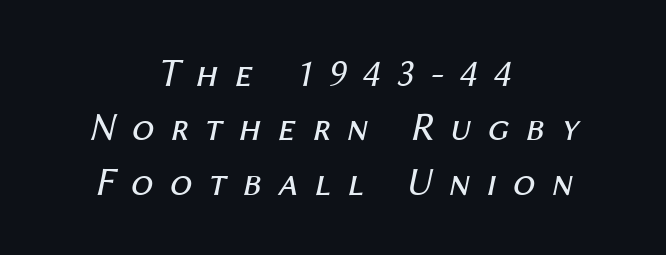
{"italic": "yes", "lean": "right", "slant_degrees": 12, "bold": "no", "weight": "regular", "width": "normal", "stroke_contrast": "medium", "x_height": "medium", "monospaced": "no", "underline": "no", "align": "center", "line_spacing": "normal", "line_spacing_ratio": 1.36, "letter_spacing": "wide", "letter_spacing_em": 0.4, "glyph_px": 40}
